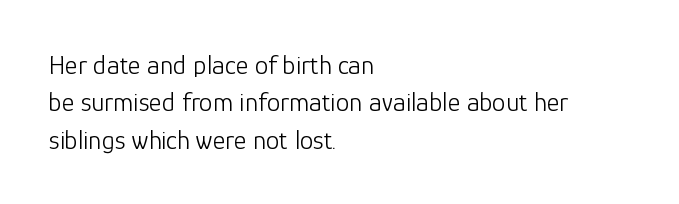
Interline gaps are of average width in this sample. Inter-character spacing is left at the font's built-in metrics. If you drew a line through each stem, it would be perfectly vertical. Words float on clear page, feet unadorned. Each line starts at the same left margin while the right side varies.
